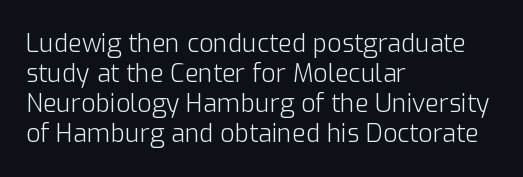
The image shows 25 px text type, upright; set left-aligned, line spacing 1.2x, normal letter spacing, not underlined.
